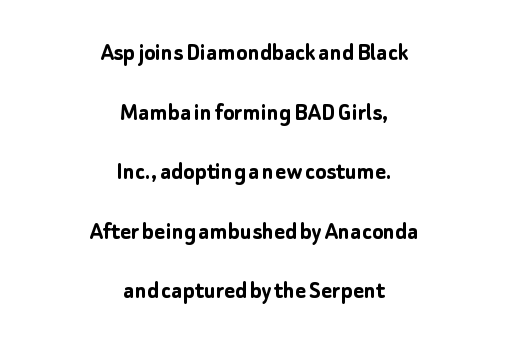
The image shows 26 px bold type, upright; set centered, loose line spacing (2.29x), normal letter spacing, not underlined.
